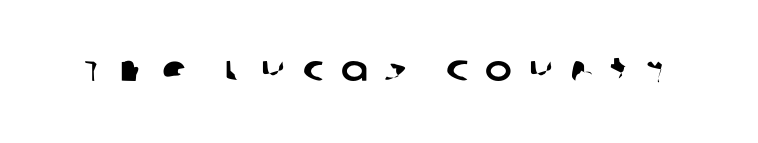
Q: Is the typeface a serif or a sans-serif typeface? A: Sans-serif.
Q: Is the text underlined? A: No.
Q: Is the spacing between letters normal or unusually wide? A: Unusually wide.
Q: Width (condensed, normal, or wide)? A: Normal.
Q: Stroke contrast? A: Low.
Q: x-height? A: Large.
Q: Monospaced? A: No.
